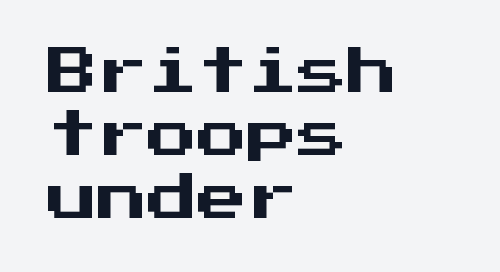
{"serif": "no", "italic": "no", "width": "normal", "stroke_contrast": "medium", "x_height": "medium", "monospaced": "yes", "underline": "no", "align": "left", "line_spacing": "normal", "line_spacing_ratio": 1.26, "letter_spacing": "normal", "letter_spacing_em": 0.0, "glyph_px": 50}
